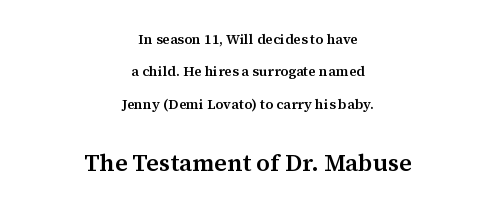
Q: Is the text bold? A: Semi-bold.
Q: Is the text italic (slanted)? A: No, it is upright.
Q: Is the text underlined? A: No.
Q: How is the paragraph aligned? A: Centered.
Q: Is the spacing between letters normal or unusually wide? A: Normal.
Q: Is the spacing between lines tight, normal or loose? A: Loose.
Q: Which block of text is set in a larger size, the first (top) or the second (bottom)? A: The second (bottom) one.
